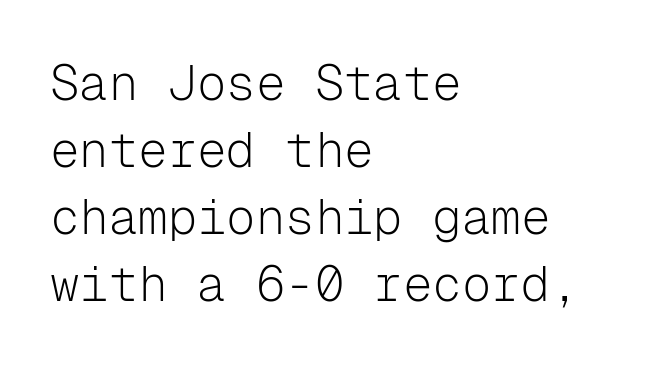
{"serif": "no", "italic": "no", "bold": "no", "weight": "light", "width": "normal", "stroke_contrast": "low", "x_height": "medium", "monospaced": "yes", "underline": "no", "align": "left", "line_spacing": "normal", "line_spacing_ratio": 1.37, "letter_spacing": "normal", "letter_spacing_em": 0.0, "glyph_px": 49}
